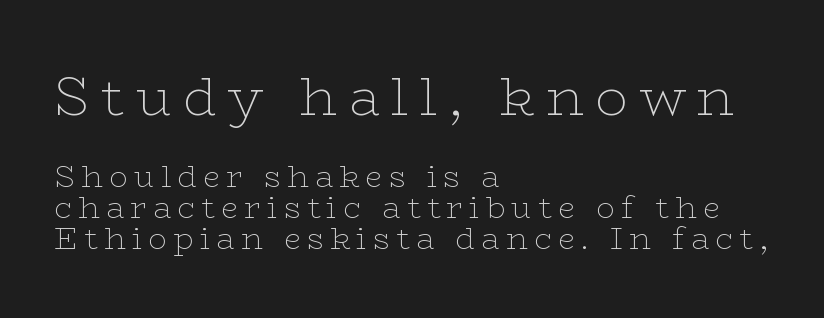
The image shows 54 px thin, wide serif type, upright; set left-aligned, tight line spacing (1.01x), unusually wide letter spacing (+0.2 em), not underlined; the first (top) block is 1.74x larger; low stroke contrast and a medium x-height.
